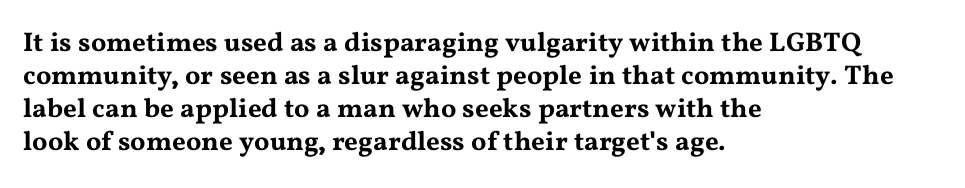
{"italic": "no", "underline": "no", "align": "left", "line_spacing_ratio": 1.22, "letter_spacing": "normal", "letter_spacing_em": 0.0, "glyph_px": 27}
